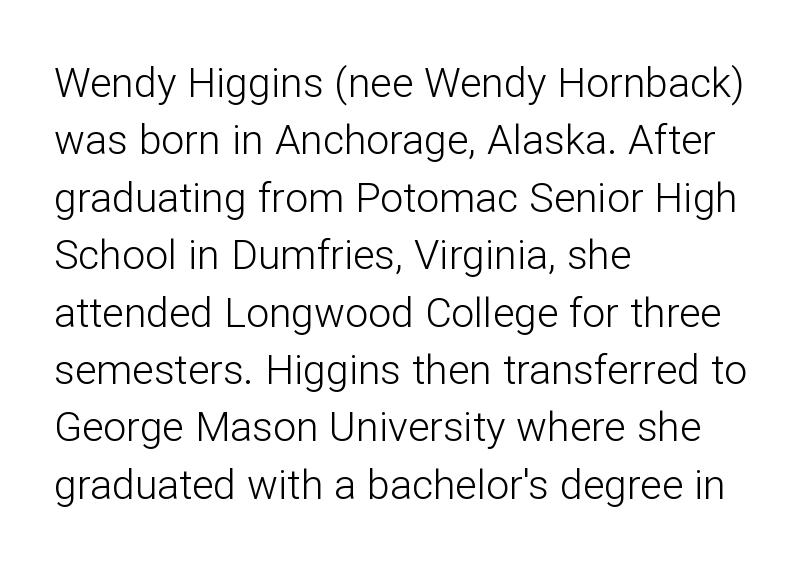
Q: Is the text bold? A: No.
Q: Is the text italic (slanted)? A: No, it is upright.
Q: Is the typeface a serif or a sans-serif typeface? A: Sans-serif.
Q: Is the text underlined? A: No.
Q: How is the paragraph aligned? A: Left-aligned.
Q: Is the spacing between letters normal or unusually wide? A: Normal.
Q: Is the spacing between lines tight, normal or loose? A: Normal.
Q: Width (condensed, normal, or wide)? A: Normal.
Q: Stroke contrast? A: Low.
Q: x-height? A: Medium.
Q: Monospaced? A: No.
